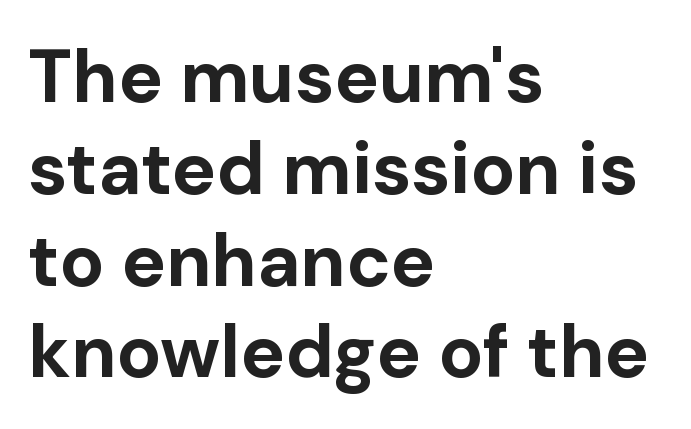
The letters sit at their default tracking, neither squeezed nor spread. Stroke thickness is high; the sample reads as a true bold. These lines were composed using upright roman letters. Here the designer chose a conventional face with non-uniform glyph widths. A typesetter would label this face a sans. The lines in this sample share a left origin and differ only in where they stop.
